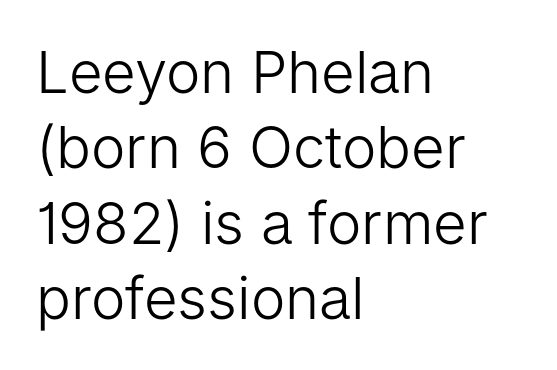
Just letters on the line, the space beneath them empty. The lines are quadded left. The typesetting does not lean heavy: it is not bold. It's the straight-up-and-down kind of type.
